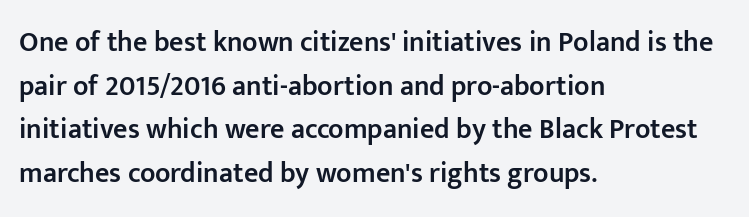
The space directly below the letters is spotless. Each new line begins a customary step beneath the previous one. On the weight axis this lands at semibold, roughly 600. You could not count columns in this text — the font is proportionally spaced.
